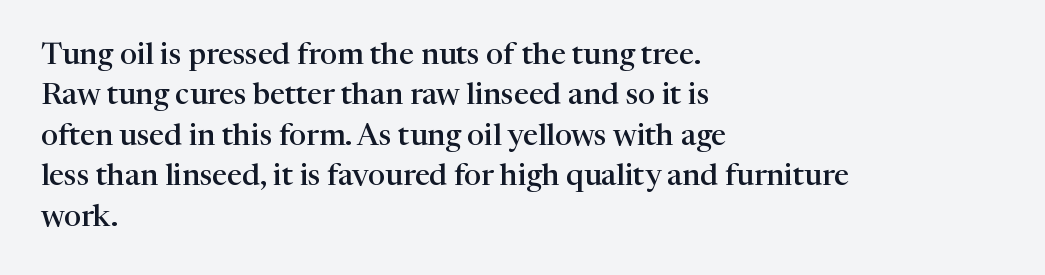
Q: Is the text bold? A: Semi-bold.
Q: Is the text italic (slanted)? A: No, it is upright.
Q: Is the typeface a serif or a sans-serif typeface? A: Serif.
Q: Is the text underlined? A: No.
Q: How is the paragraph aligned? A: Left-aligned.
Q: Is the spacing between letters normal or unusually wide? A: Normal.
Q: Is the spacing between lines tight, normal or loose? A: Normal.
Q: Width (condensed, normal, or wide)? A: Normal.
Q: Stroke contrast? A: High.
Q: x-height? A: Medium.
Q: Monospaced? A: No.
